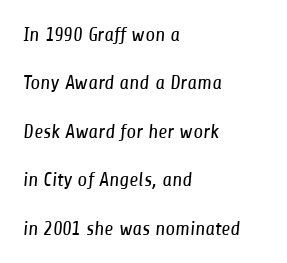
The image shows 20 px text type; set left-aligned, loose line spacing (2.42x), normal letter spacing, not underlined.
